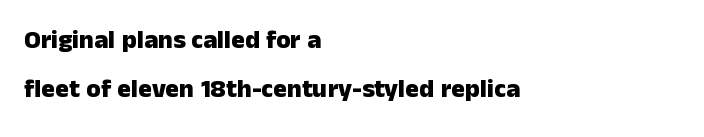
The image shows 26 px bold type, upright; set left-aligned, line spacing 1.87x, normal letter spacing, not underlined.
